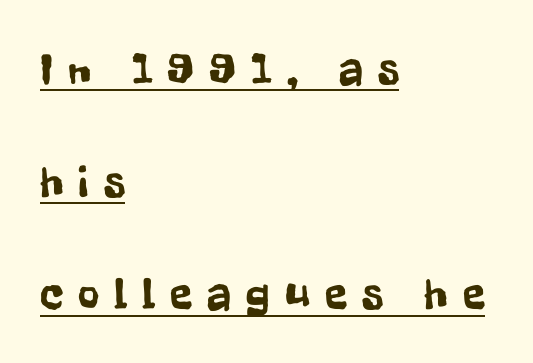
Q: Is the text italic (slanted)? A: No, it is upright.
Q: Is the typeface a serif or a sans-serif typeface? A: Sans-serif.
Q: Is the text underlined? A: Yes.
Q: How is the paragraph aligned? A: Left-aligned.
Q: Is the spacing between letters normal or unusually wide? A: Unusually wide.
Q: Is the spacing between lines tight, normal or loose? A: Loose.
Q: Width (condensed, normal, or wide)? A: Condensed.
Q: Stroke contrast? A: Low.
Q: x-height? A: Medium.
Q: Monospaced? A: No.
